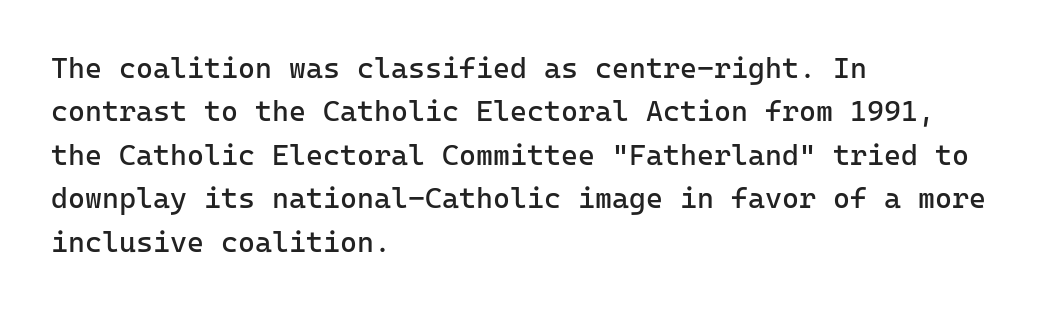
Q: Is the text bold? A: No.
Q: Is the text italic (slanted)? A: No, it is upright.
Q: Is the typeface a serif or a sans-serif typeface? A: Sans-serif.
Q: Is the text underlined? A: No.
Q: How is the paragraph aligned? A: Left-aligned.
Q: Is the spacing between letters normal or unusually wide? A: Normal.
Q: Is the spacing between lines tight, normal or loose? A: Normal.
Q: Width (condensed, normal, or wide)? A: Normal.
Q: Stroke contrast? A: Low.
Q: x-height? A: Medium.
Q: Monospaced? A: Yes.
